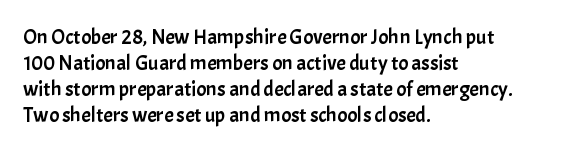
{"italic": "no", "underline": "no", "align": "left", "line_spacing_ratio": 1.24, "letter_spacing": "normal", "letter_spacing_em": 0.0, "glyph_px": 21}
